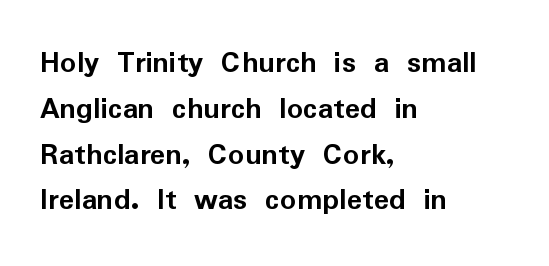
{"serif": "no", "italic": "no", "bold": "yes", "weight": "semibold", "width": "normal", "stroke_contrast": "low", "x_height": "medium", "monospaced": "no", "underline": "no", "align": "left", "line_spacing": "normal", "line_spacing_ratio": 1.43, "letter_spacing": "normal", "letter_spacing_em": 0.0, "glyph_px": 32}
